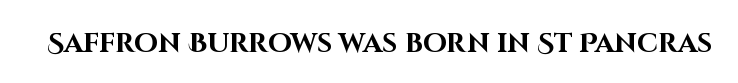
The image shows 27 px bold type, upright; set normal letter spacing, not underlined.
